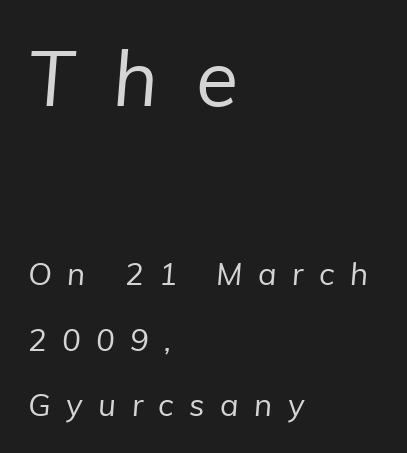
The composition opens big and finishes small. Unlike a traditional serif, this face leaves its strokes unadorned. In terms of letterspacing, this is a distinctly airy, spread setting. Anything drawn beneath the words? Only blank space. Each letter keeps its own natural width here, so spacing adapts to shape. Leading: increased.
